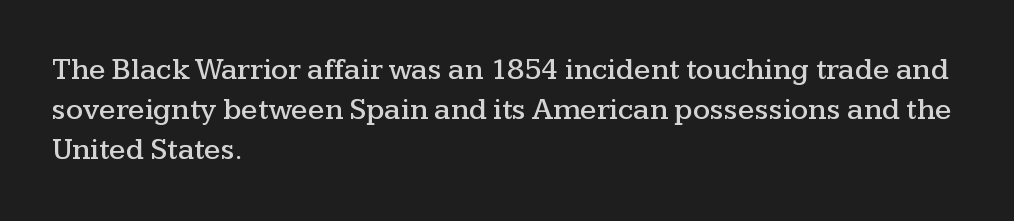
The image shows 30 px wide serif type, upright; set left-aligned, normal line spacing (1.34x), normal letter spacing, not underlined; medium stroke contrast and a medium x-height.
